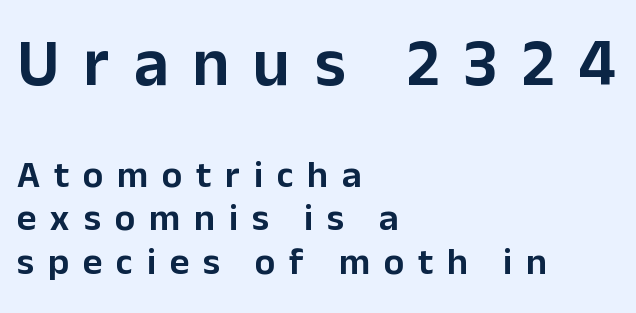
{"serif": "no", "italic": "no", "width": "normal", "stroke_contrast": "low", "x_height": "medium", "monospaced": "no", "underline": "no", "align": "left", "line_spacing": "tight", "line_spacing_ratio": 1.15, "letter_spacing": "wide", "letter_spacing_em": 0.36, "larger_block": "first", "size_ratio": 1.76, "glyph_px": 67}
